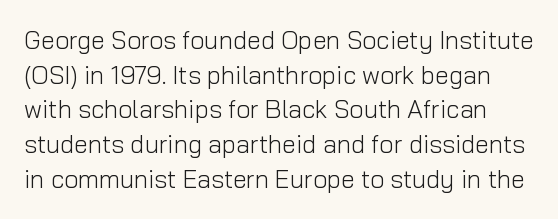
Every character sits straight up, as roman type does. Spacing between characters is what you'd get straight out of the box. Stems and bowls with no extra thickness — not bold. Evenly set lines give the paragraph a standard silhouette.
